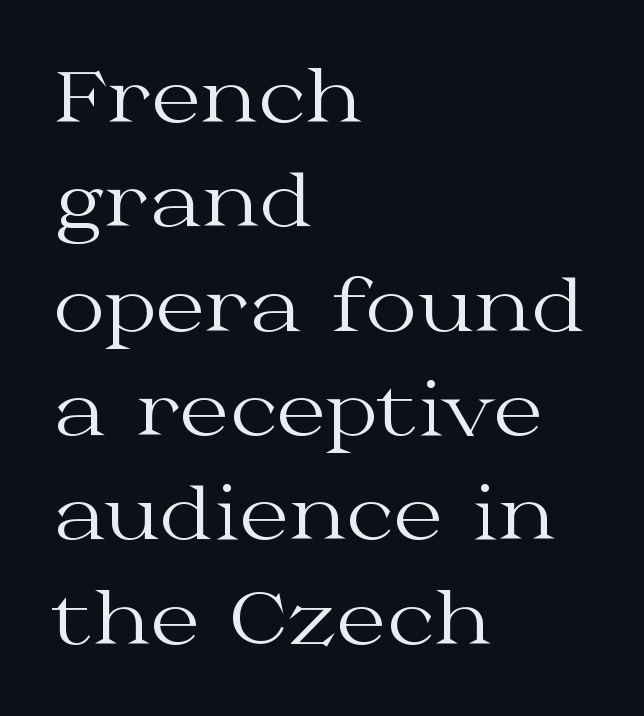
Tracking value appears to be zero — textbook default spacing. Caption: face not bold, strokes unweighted. Does the type have serifs? Yes, each stem ends in a small foot. A typesetter would call this leading conventional body-copy spacing. Letters rest on an invisible, unmarked baseline.
